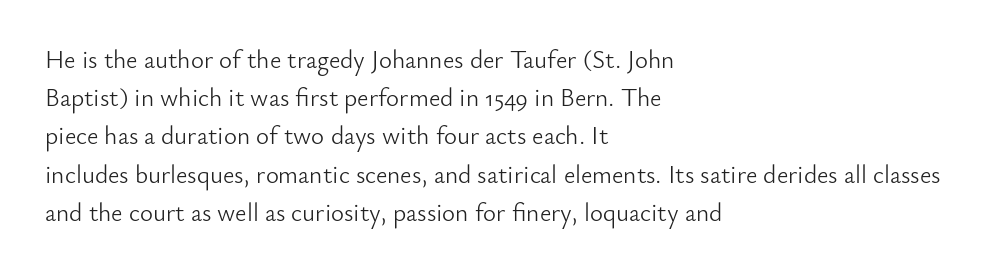
The glyphs are unaccompanied by any horizontal stroke below them. Posture: vertical. These lines keep a tight, regular rhythm from letter to letter. Interline gaps are of average width in this sample. The paragraph shown leans on its left margin.
